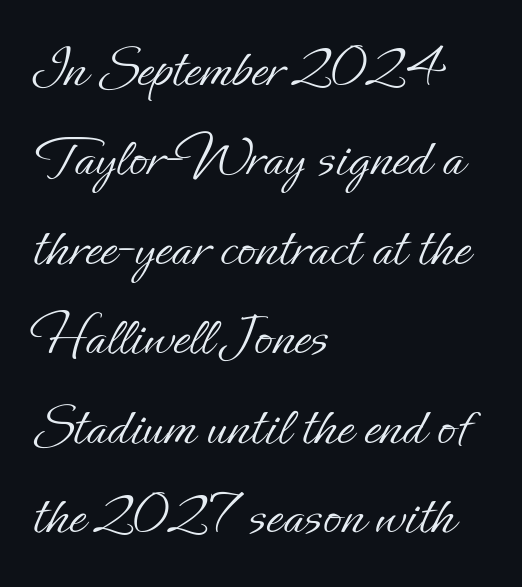
The image shows 60 px light type; set left-aligned, normal line spacing (1.49x), normal letter spacing, not underlined; low stroke contrast and a small x-height.
